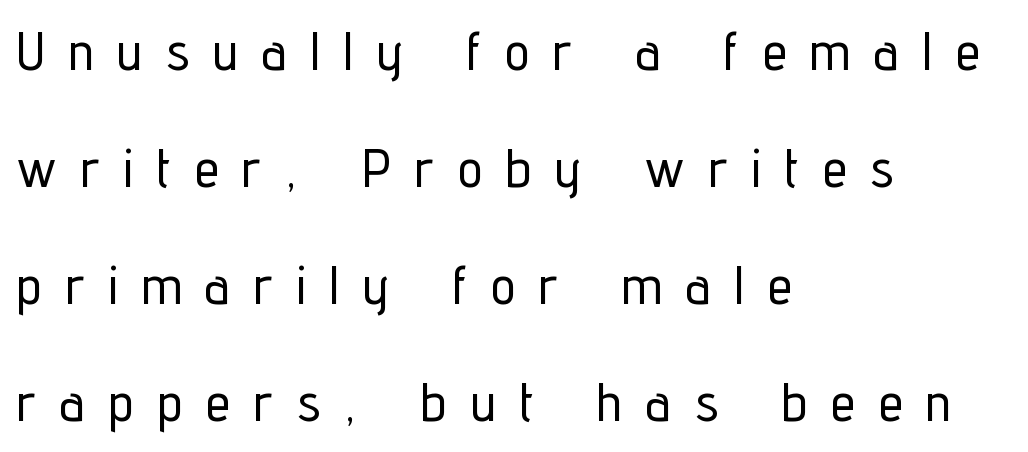
Q: Is the text italic (slanted)? A: No, it is upright.
Q: Is the typeface a serif or a sans-serif typeface? A: Sans-serif.
Q: Is the text underlined? A: No.
Q: How is the paragraph aligned? A: Left-aligned.
Q: Is the spacing between letters normal or unusually wide? A: Unusually wide.
Q: Is the spacing between lines tight, normal or loose? A: Loose.
Q: Width (condensed, normal, or wide)? A: Condensed.
Q: Stroke contrast? A: Low.
Q: x-height? A: Medium.
Q: Monospaced? A: No.
